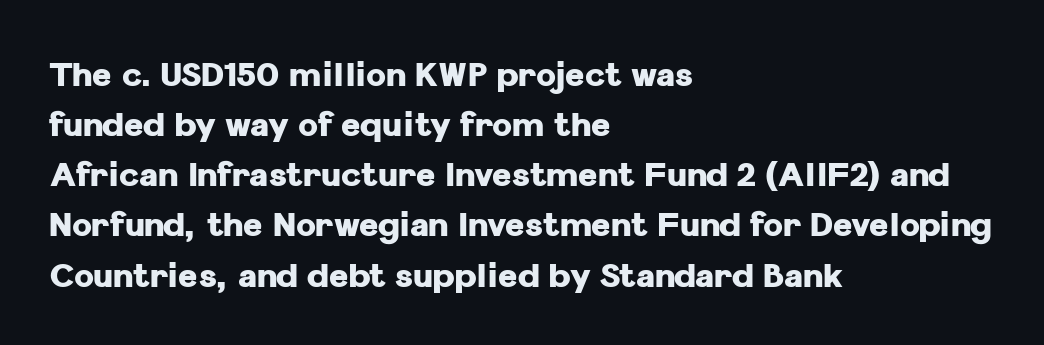
The image shows 33 px heavy sans-serif type, upright; set left-aligned, normal line spacing (1.52x), normal letter spacing, not underlined; low stroke contrast and a medium x-height.
